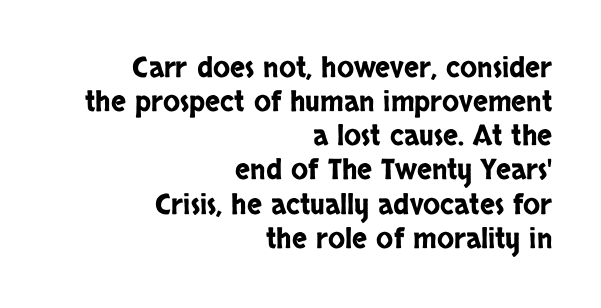
The gap between lines stays unmarked. Nobody touched the tracking dial on this one. Horizontally, the lines are justified to the trailing edge only. The typeface chosen for these lines omits serifs. The rendering uses natural spacing where letterforms have individual widths. If you drew a line through each stem, it would be perfectly vertical.
